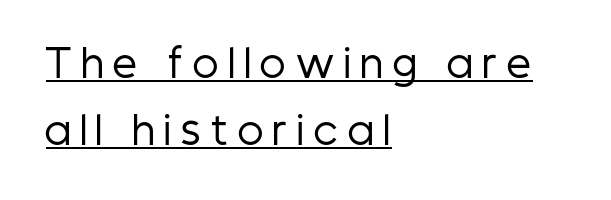
{"serif": "no", "italic": "no", "bold": "no", "weight": "regular", "width": "condensed", "stroke_contrast": "low", "x_height": "medium", "monospaced": "no", "underline": "yes", "align": "left", "line_spacing_ratio": 1.73, "letter_spacing": "wide", "letter_spacing_em": 0.24, "glyph_px": 39}
